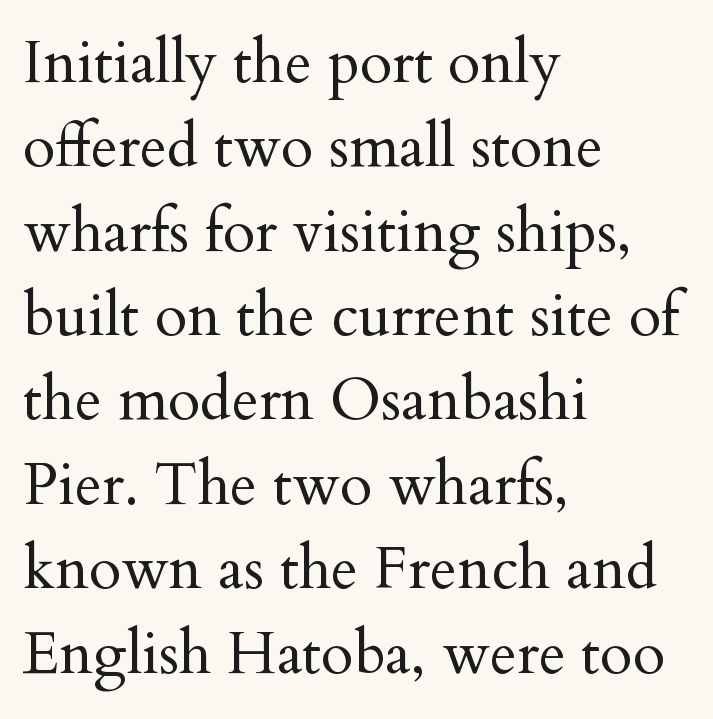
The image shows 59 px regular-weight serif type, upright; set left-aligned, normal line spacing (1.43x), normal letter spacing, not underlined; medium stroke contrast and a small x-height.
